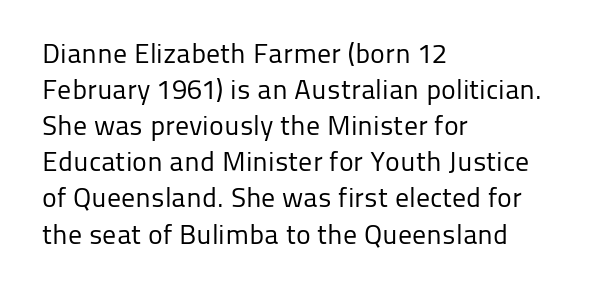
The image shows 28 px regular-weight sans-serif type, upright; set left-aligned, normal line spacing (1.29x), normal letter spacing, not underlined; low stroke contrast and a medium x-height.
